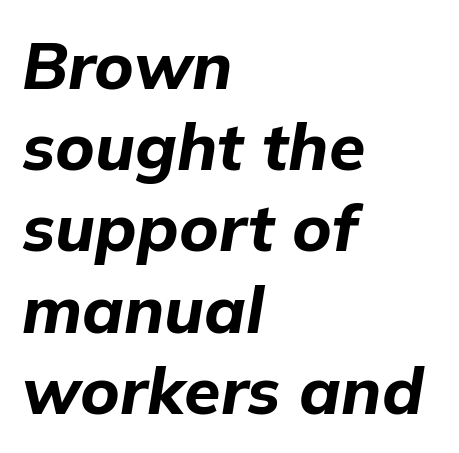
The image shows 66 px bold type, italic (leaning right); set left-aligned, line spacing 1.23x, normal letter spacing, not underlined; low stroke contrast and a medium x-height.
